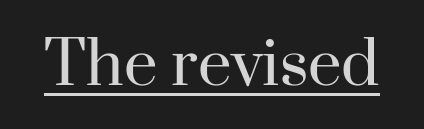
Q: Is the text bold? A: No.
Q: Is the text italic (slanted)? A: No, it is upright.
Q: Is the typeface a serif or a sans-serif typeface? A: Serif.
Q: Is the text underlined? A: Yes.
Q: Is the spacing between letters normal or unusually wide? A: Normal.
Q: Width (condensed, normal, or wide)? A: Normal.
Q: Stroke contrast? A: High.
Q: x-height? A: Small.
Q: Monospaced? A: No.
